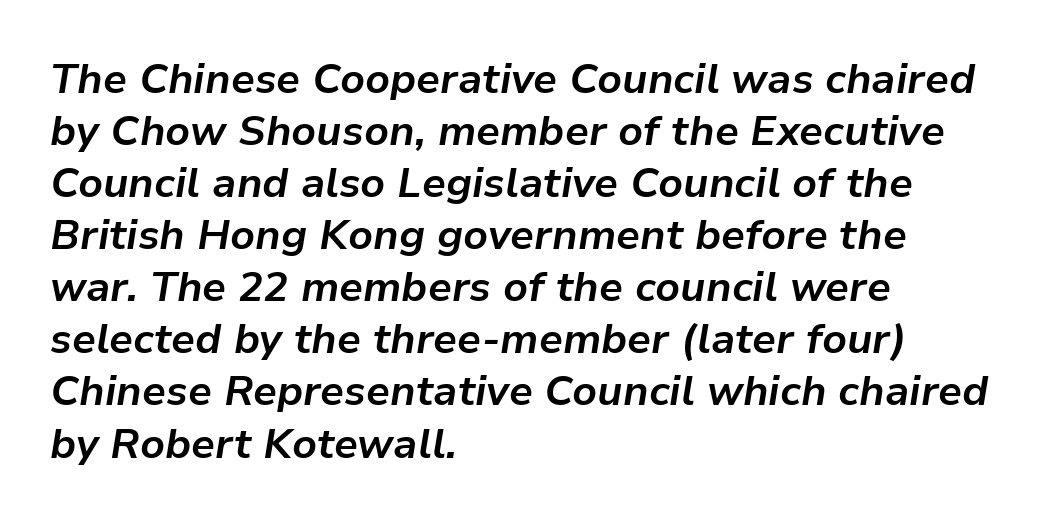
Note the varied advance widths — an 'i' is clearly narrower than an 'm'. Words float on clear page, feet unadorned. If you drew a ruler down the left edge, every line would touch it. Pretty heavy lettering here — definitely bold. These lines were composed using italics. Does extra space separate the letters? No, they use regular spacing.
